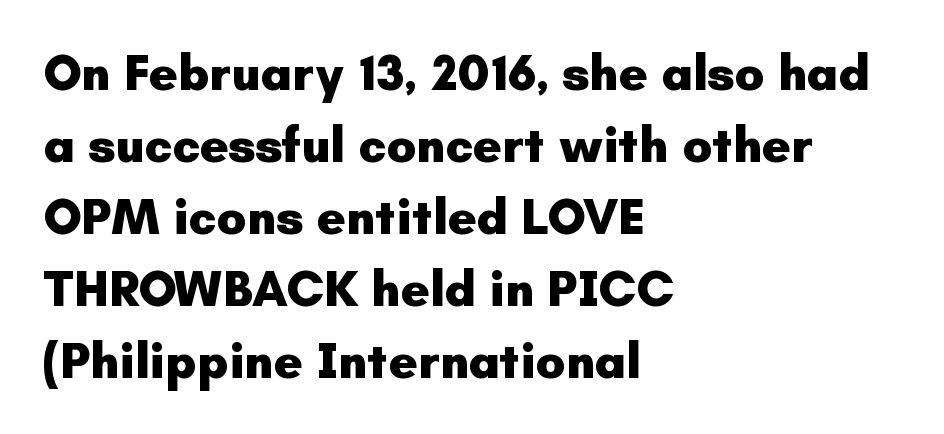
Q: Is the text bold? A: Yes.
Q: Is the text italic (slanted)? A: No, it is upright.
Q: Is the typeface a serif or a sans-serif typeface? A: Sans-serif.
Q: Is the text underlined? A: No.
Q: How is the paragraph aligned? A: Left-aligned.
Q: Is the spacing between letters normal or unusually wide? A: Normal.
Q: Is the spacing between lines tight, normal or loose? A: Normal.
Q: Width (condensed, normal, or wide)? A: Normal.
Q: Stroke contrast? A: Low.
Q: x-height? A: Small.
Q: Monospaced? A: No.
